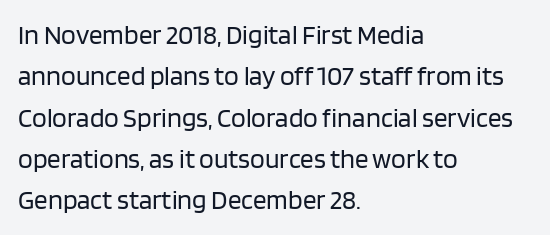
In terms of leading, this rendering sits right in the middle. The lettering stays uniformly vertical, giving the passage a roman look. Decoration check: the copy has no underline. The passage shown is not bold in any degree. How are the letters spaced? Ordinarily, with no added tracking.
